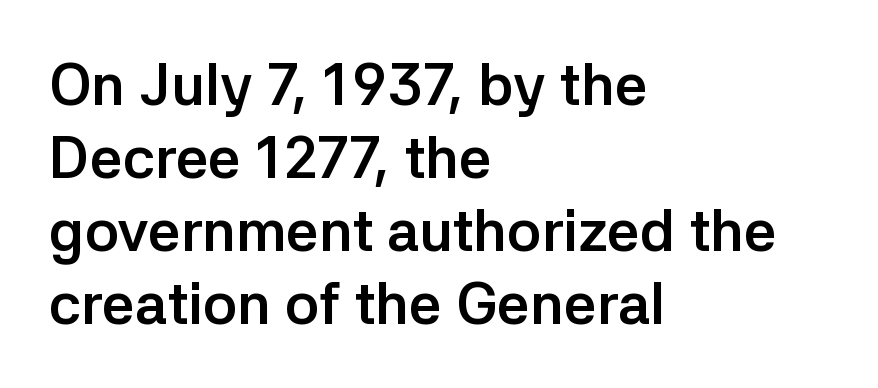
{"serif": "no", "italic": "no", "bold": "yes", "weight": "semibold", "width": "normal", "stroke_contrast": "low", "x_height": "medium", "monospaced": "no", "underline": "no", "align": "left", "line_spacing": "normal", "line_spacing_ratio": 1.26, "letter_spacing": "normal", "letter_spacing_em": 0.0, "glyph_px": 58}
